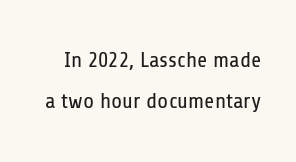
Q: Is the text bold? A: No.
Q: Is the text italic (slanted)? A: No, it is upright.
Q: Is the text underlined? A: No.
Q: Is the spacing between letters normal or unusually wide? A: Normal.
